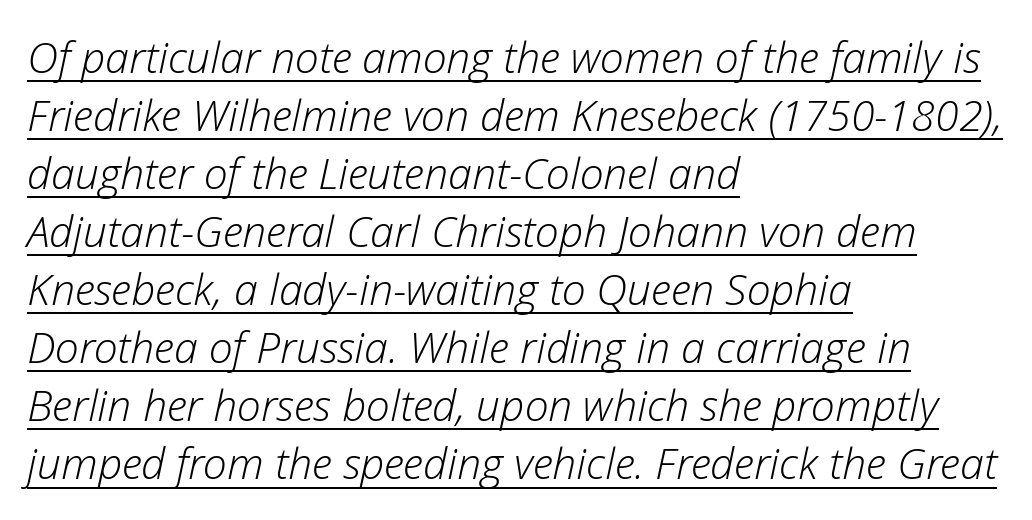
The image shows 43 px light type, italic (leaning right); set left-aligned, normal line spacing (1.35x), normal letter spacing, underlined; low stroke contrast and a medium x-height.
